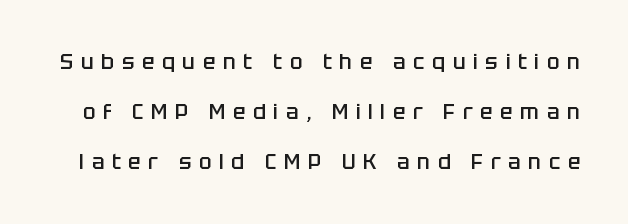
The image shows 21 px text type, upright; set loose line spacing (2.37x), unusually wide letter spacing (+0.36 em), not underlined.
